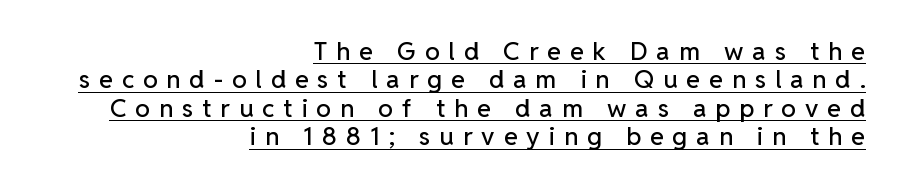
{"italic": "no", "underline": "yes", "align": "right", "line_spacing": "tight", "line_spacing_ratio": 1.14, "letter_spacing": "wide", "letter_spacing_em": 0.36, "glyph_px": 25}
